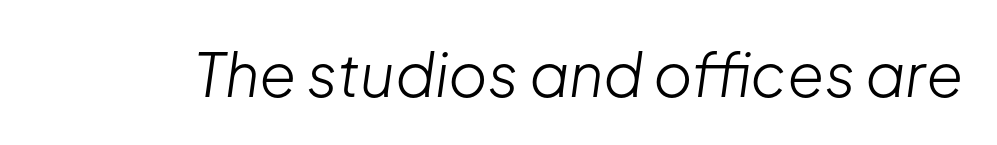
The image shows 60 px light type, italic (leaning right); set normal letter spacing, not underlined; low stroke contrast and a medium x-height.
